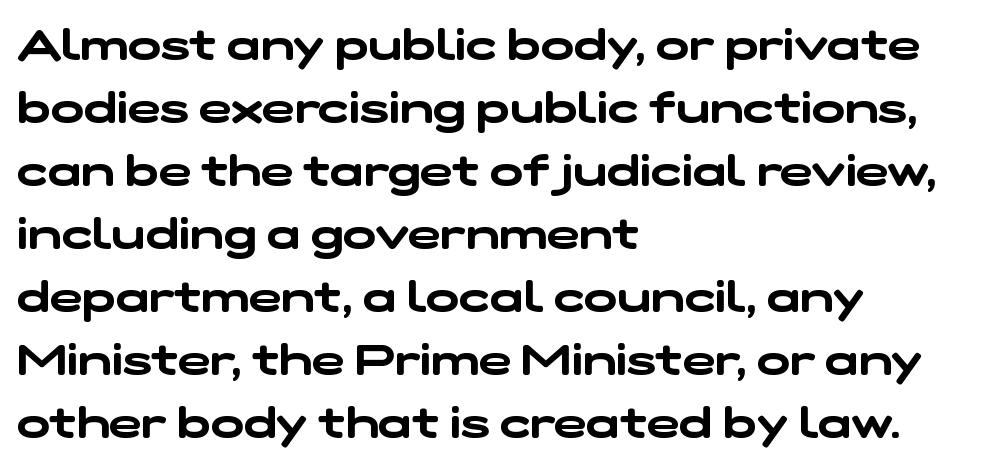
The image shows 44 px wide sans-serif type; set left-aligned, normal line spacing (1.43x), normal letter spacing, not underlined; low stroke contrast and a medium x-height.
